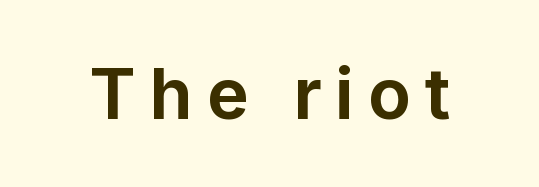
The image shows 70 px bold sans-serif type, upright; set unusually wide letter spacing (+0.2 em), not underlined; low stroke contrast and a medium x-height.
